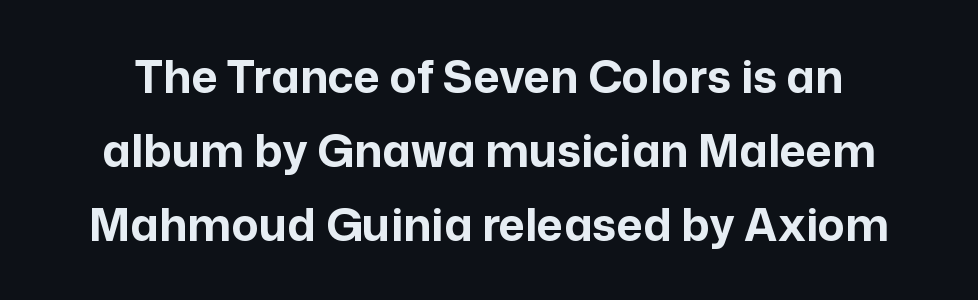
Whoever set this chose a conventional vertical rhythm. This is the regular roman posture of the typeface. A typesetter would label this face a sans. Plain, unruled lines of type.
